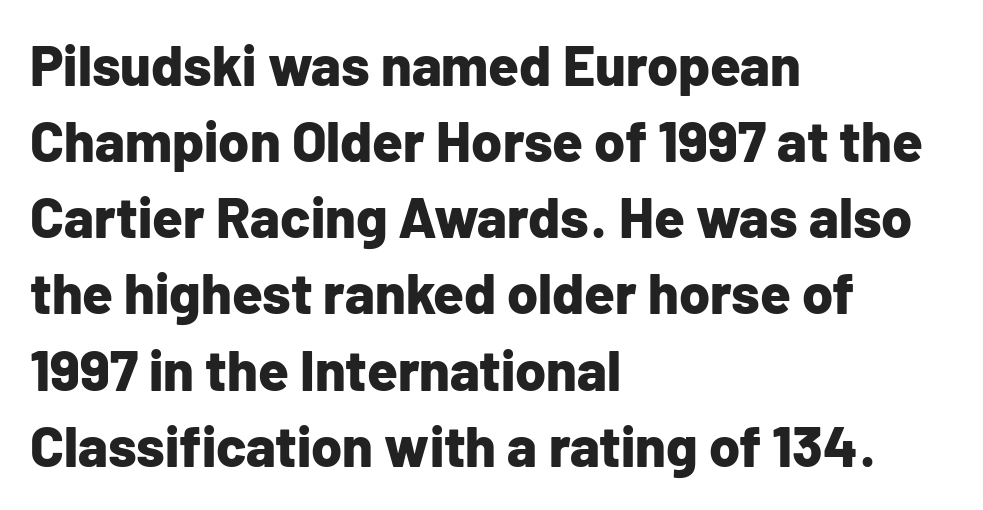
{"serif": "no", "italic": "no", "bold": "yes", "weight": "bold", "width": "normal", "stroke_contrast": "low", "x_height": "medium", "monospaced": "no", "underline": "no", "align": "left", "line_spacing": "normal", "line_spacing_ratio": 1.36, "letter_spacing": "normal", "letter_spacing_em": 0.0, "glyph_px": 56}
